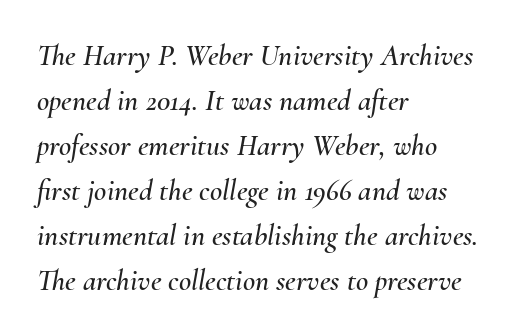
The image shows 30 px text type, italic (leaning right); set left-aligned, normal line spacing (1.5x), normal letter spacing, not underlined; medium stroke contrast and a small x-height.
